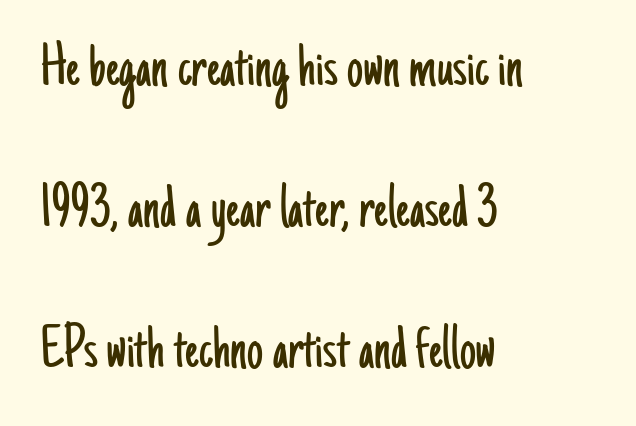
Q: Is the text bold? A: No.
Q: Is the text italic (slanted)? A: No, it is upright.
Q: Is the typeface a serif or a sans-serif typeface? A: Sans-serif.
Q: Is the text underlined? A: No.
Q: How is the paragraph aligned? A: Left-aligned.
Q: Is the spacing between letters normal or unusually wide? A: Normal.
Q: Is the spacing between lines tight, normal or loose? A: Loose.
Q: Width (condensed, normal, or wide)? A: Condensed.
Q: Stroke contrast? A: Low.
Q: x-height? A: Small.
Q: Monospaced? A: No.
